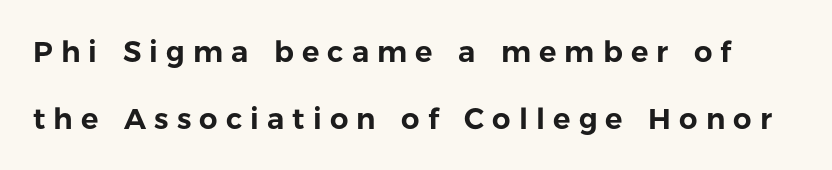
The image shows 29 px sans-serif type, upright; set loose line spacing (2.3x), unusually wide letter spacing (+0.28 em), not underlined; low stroke contrast and a medium x-height.
